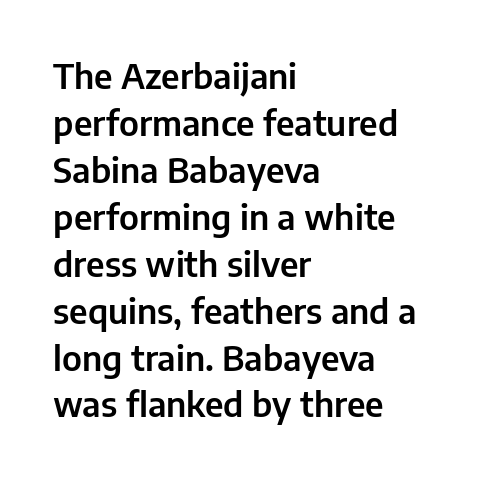
The image shows 34 px sans-serif type, upright; set left-aligned, normal line spacing (1.38x), normal letter spacing, not underlined; low stroke contrast and a medium x-height.
